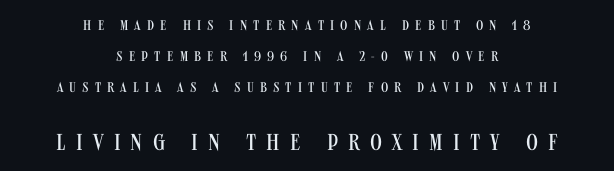
The image shows 23 px text type, upright; set centered, loose line spacing (2.2x), unusually wide letter spacing (+0.44 em), not underlined; the second (bottom) block is 1.64x larger.
